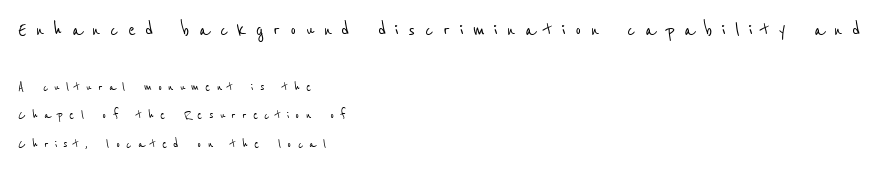
The image shows 23 px text type; set left-aligned, line spacing 1.87x, unusually wide letter spacing (+0.41 em), not underlined; the first (top) block is 1.53x larger.
